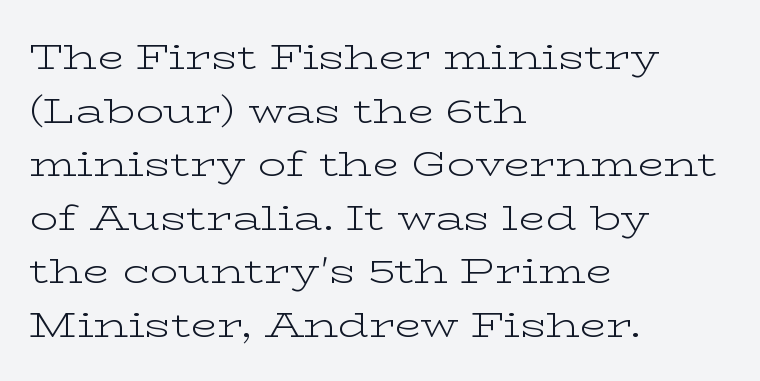
{"serif": "yes", "italic": "no", "bold": "no", "weight": "light", "width": "wide", "stroke_contrast": "low", "x_height": "medium", "monospaced": "no", "underline": "no", "align": "left", "line_spacing": "normal", "line_spacing_ratio": 1.53, "letter_spacing": "normal", "letter_spacing_em": 0.0, "glyph_px": 35}
